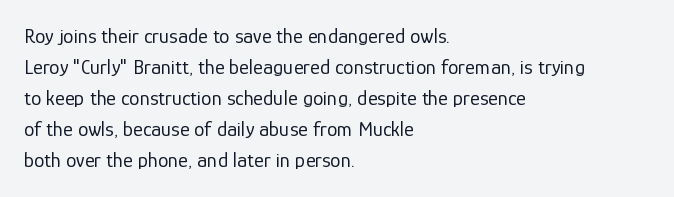
The image shows 21 px text type, upright; set left-aligned, normal line spacing (1.48x), normal letter spacing, not underlined.
